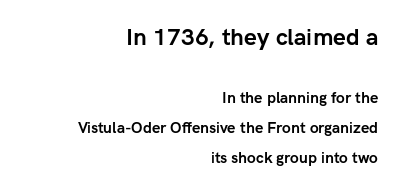
Q: Is the text bold? A: Yes.
Q: Is the text italic (slanted)? A: No, it is upright.
Q: Is the text underlined? A: No.
Q: How is the paragraph aligned? A: Right-aligned.
Q: Is the spacing between letters normal or unusually wide? A: Normal.
Q: Is the spacing between lines tight, normal or loose? A: Loose.
Q: Which block of text is set in a larger size, the first (top) or the second (bottom)? A: The first (top) one.
